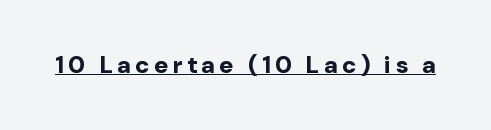
{"italic": "no", "bold": "yes", "underline": "yes", "letter_spacing": "wide", "letter_spacing_em": 0.2, "glyph_px": 24}
